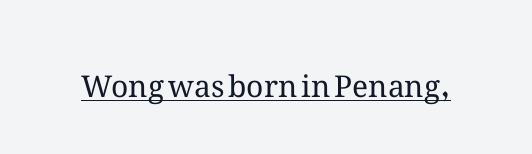
Q: Is the text bold? A: No.
Q: Is the text italic (slanted)? A: No, it is upright.
Q: Is the text underlined? A: Yes.
Q: Is the spacing between letters normal or unusually wide? A: Normal.
Q: Width (condensed, normal, or wide)? A: Normal.
Q: Stroke contrast? A: Medium.
Q: x-height? A: Medium.
Q: Monospaced? A: No.
